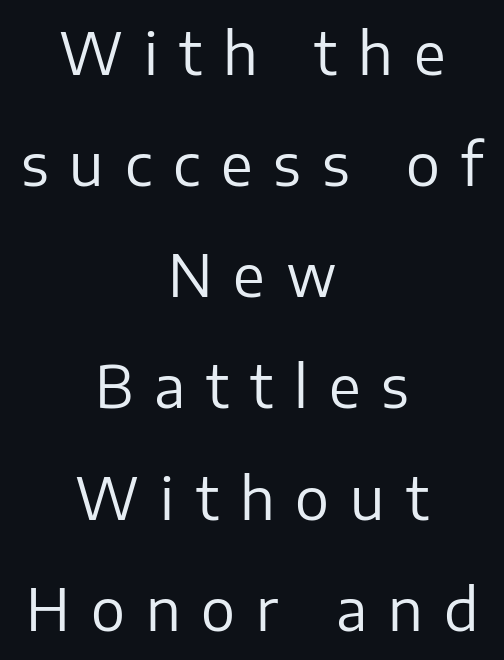
The image shows 57 px regular-weight sans-serif type, upright; set centered, loose line spacing (1.95x), unusually wide letter spacing (+0.37 em), not underlined; low stroke contrast and a medium x-height.
